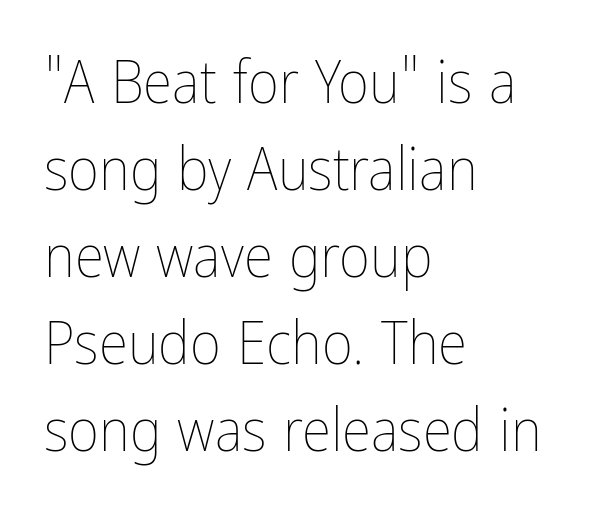
Students, note that the glyphs here touch the page at normal intervals. Bold? No — there's no thickening of the strokes. A typesetter would call this proportional, since set widths differ per character. Decoration check: the copy has no underline. This sample uses an upright cut, with every glyph sitting square on the baseline. Horizontal alignment here is leftward, the default for most running prose.
